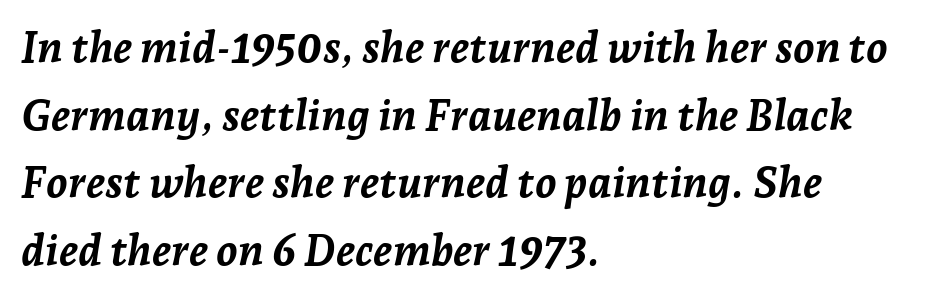
A typesetter would mark this as italic. What's the leading like? Ordinary, nothing unusual. Letter spacing: default. Each glyph is drawn with heavy, bold strokes. The rag falls on the right side of this text block.
